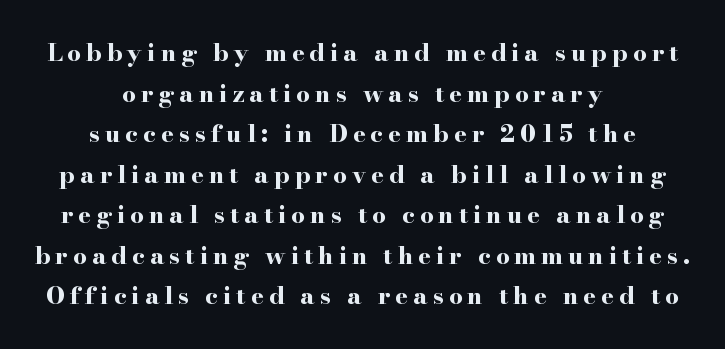
The image shows 24 px bold type, upright; set centered, normal line spacing (1.69x), unusually wide letter spacing (+0.21 em), not underlined.
